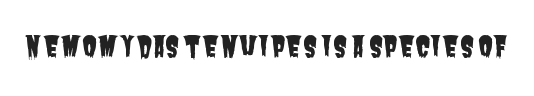
Descenders are the only things crossing below the line. To sum up the face: it is a sans, with no serifs. The gaps between neighbouring characters are ordinary and unremarkable. Each letter keeps its own natural width here, so spacing adapts to shape.
